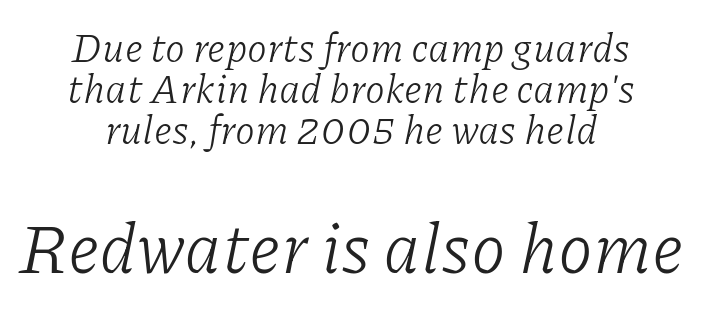
{"serif": "yes", "italic": "yes", "lean": "right", "slant_degrees": 11, "bold": "no", "weight": "light", "width": "normal", "stroke_contrast": "low", "x_height": "medium", "monospaced": "no", "underline": "no", "align": "center", "line_spacing": "tight", "line_spacing_ratio": 1.02, "letter_spacing": "normal", "letter_spacing_em": 0.0, "larger_block": "second", "size_ratio": 1.75, "glyph_px": 70}
